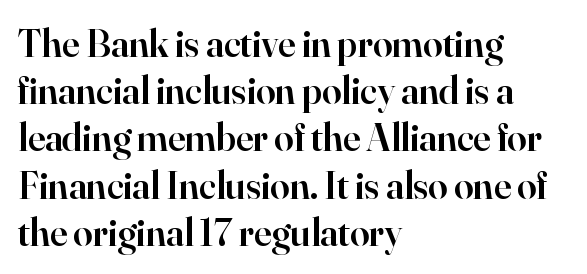
The text was rendered using a seriffed face with decorative stroke endings. The sample has been set in demibold, a notch under bold. The words here are not underlined. Does extra space separate the letters? No, they use regular spacing. This sample has the flowing, uneven cadence of proportional lettering.
